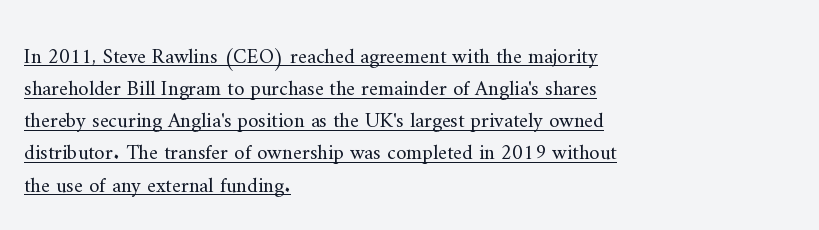
Inter-character spacing is left at the font's built-in metrics. Layout note: lines flush left. Students, observe: this is what conventionally led text looks like. You can tell it's not italic because the verticals are truly vertical.
